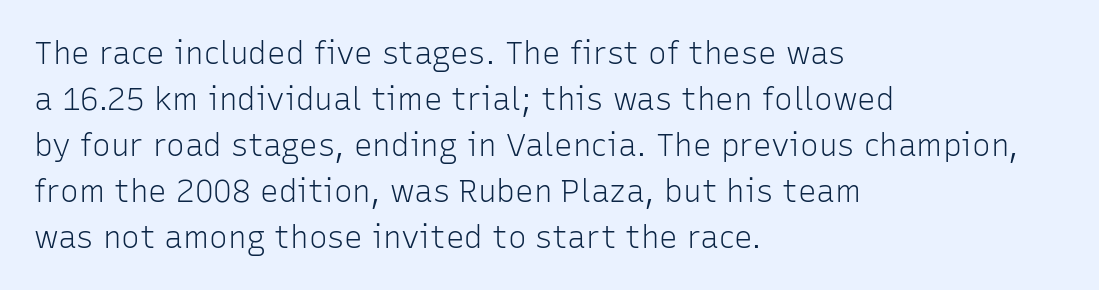
Q: Is the text bold? A: No.
Q: Is the text italic (slanted)? A: No, it is upright.
Q: Is the typeface a serif or a sans-serif typeface? A: Sans-serif.
Q: Is the text underlined? A: No.
Q: How is the paragraph aligned? A: Left-aligned.
Q: Is the spacing between letters normal or unusually wide? A: Normal.
Q: Is the spacing between lines tight, normal or loose? A: Normal.
Q: Width (condensed, normal, or wide)? A: Normal.
Q: Stroke contrast? A: Low.
Q: x-height? A: Medium.
Q: Monospaced? A: No.
